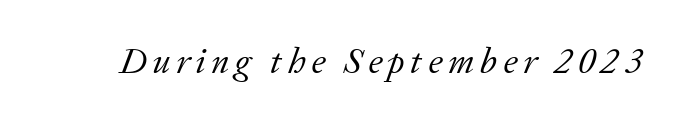
Q: Is the text bold? A: No.
Q: Is the text italic (slanted)? A: Yes, it leans right by about 20 degrees.
Q: Is the typeface a serif or a sans-serif typeface? A: Serif.
Q: Is the text underlined? A: No.
Q: Width (condensed, normal, or wide)? A: Normal.
Q: Stroke contrast? A: Low.
Q: x-height? A: Medium.
Q: Monospaced? A: No.
